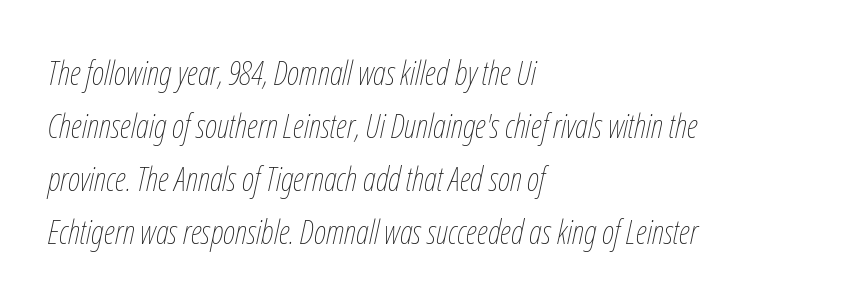
Q: Is the text bold? A: No.
Q: Is the text italic (slanted)? A: Yes, it leans right by about 12 degrees.
Q: Is the text underlined? A: No.
Q: How is the paragraph aligned? A: Left-aligned.
Q: Is the spacing between letters normal or unusually wide? A: Normal.
Q: Is the spacing between lines tight, normal or loose? A: Normal.
Q: Width (condensed, normal, or wide)? A: Condensed.
Q: Stroke contrast? A: Low.
Q: x-height? A: Medium.
Q: Monospaced? A: No.
